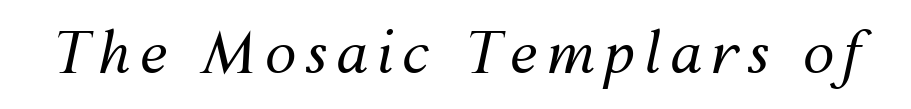
The image shows 57 px regular-weight type, italic (leaning right); set not underlined; medium stroke contrast and a medium x-height.
